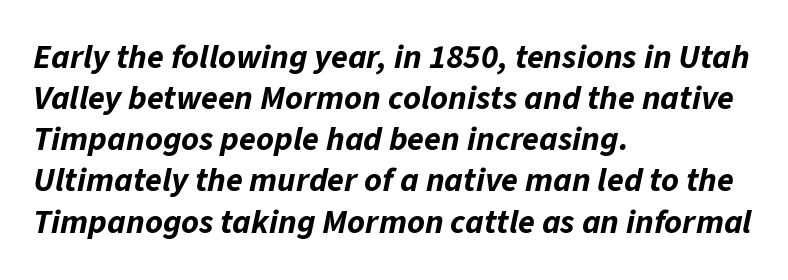
Is this a fixed-width face? No — the glyphs have proportional, varying widths. The lines are quadded left. Nobody drew a line under any word here. The rendering uses a bold face; every stroke is thick and dark. What stands out about the letter spacing? Nothing — it is the standard amount.
